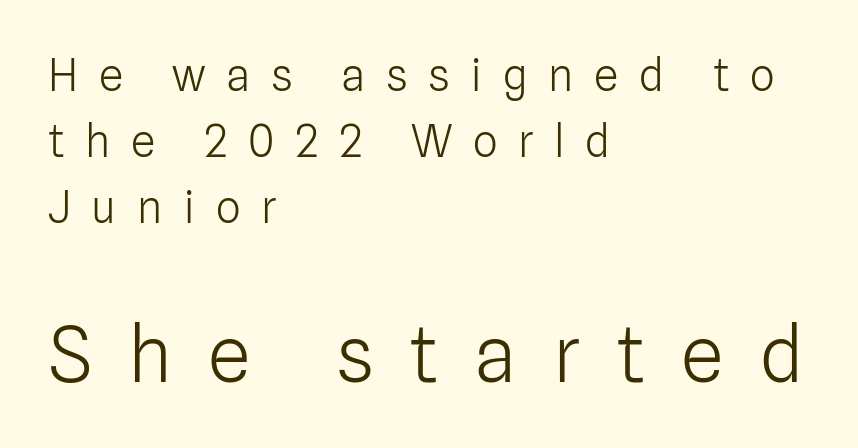
I'd call this a sans setting — the letters go barefoot. The face used here is proportionally spaced, like ordinary book or web type. The strip under each line holds only bare page. Every row of glyphs begins at an identical x-position on the left. Quick note: interline space is typical.
